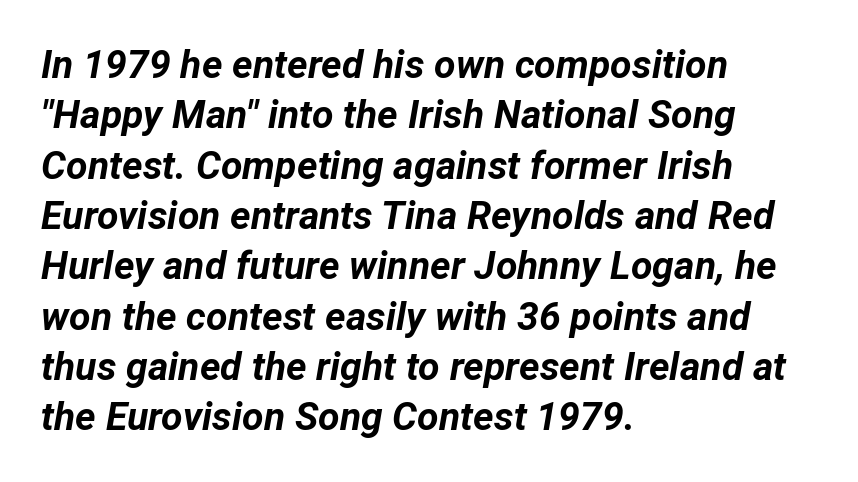
The letters sit at their default tracking, neither squeezed nor spread. Quick note: interline space is typical. The letters advance in unequal steps, a hallmark of proportional type. The gap between lines stays unmarked. Bold? Absolutely — the strokes are thick and heavy. If you drew a line through each stem, it would be angled.
